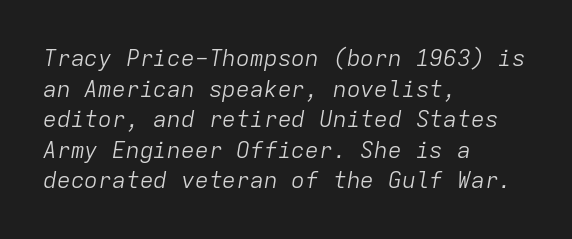
{"italic": "yes", "lean": "right", "slant_degrees": 9, "bold": "no", "underline": "no", "align": "left", "line_spacing": "normal", "line_spacing_ratio": 1.33, "letter_spacing": "normal", "letter_spacing_em": 0.0, "glyph_px": 23}
